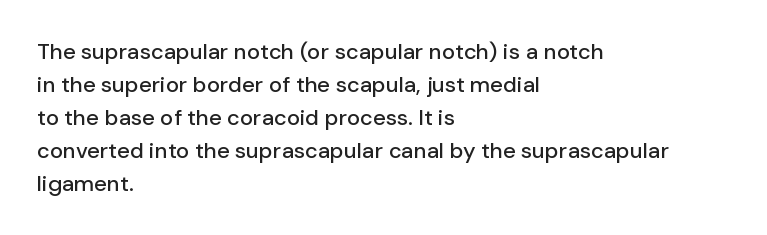
Q: Is the text italic (slanted)? A: No, it is upright.
Q: Is the text underlined? A: No.
Q: How is the paragraph aligned? A: Left-aligned.
Q: Is the spacing between letters normal or unusually wide? A: Normal.
Q: Is the spacing between lines tight, normal or loose? A: Normal.
